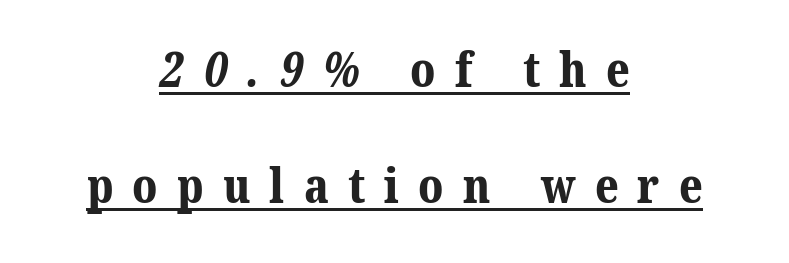
Q: Is the text bold? A: Yes.
Q: Is the typeface a serif or a sans-serif typeface? A: Serif.
Q: Is the text underlined? A: Yes.
Q: How is the paragraph aligned? A: Centered.
Q: Is the spacing between letters normal or unusually wide? A: Unusually wide.
Q: Is the spacing between lines tight, normal or loose? A: Loose.
Q: Width (condensed, normal, or wide)? A: Normal.
Q: Stroke contrast? A: Medium.
Q: x-height? A: Medium.
Q: Monospaced? A: No.
